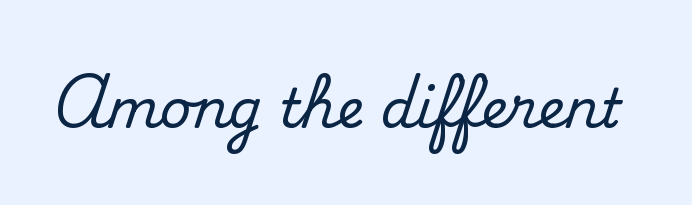
What kind of face is this? One with serifs. Is this a fixed-width face? No — the glyphs have proportional, varying widths. The words here are not underlined. Spacing between characters is what you'd get straight out of the box.
